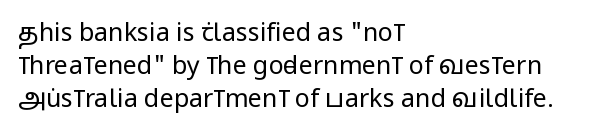
The image shows 25 px text type, upright; set left-aligned, normal line spacing (1.32x), normal letter spacing, not underlined.
